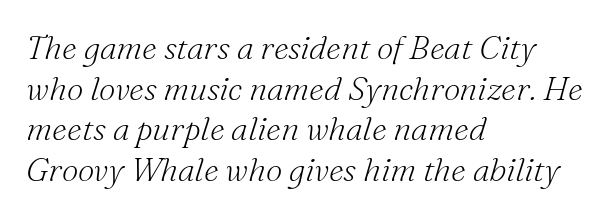
Q: Is the text bold? A: No.
Q: Is the text italic (slanted)? A: Yes, it leans right by about 16 degrees.
Q: Is the typeface a serif or a sans-serif typeface? A: Serif.
Q: Is the text underlined? A: No.
Q: How is the paragraph aligned? A: Left-aligned.
Q: Is the spacing between letters normal or unusually wide? A: Normal.
Q: Width (condensed, normal, or wide)? A: Normal.
Q: Stroke contrast? A: Medium.
Q: x-height? A: Small.
Q: Monospaced? A: No.
